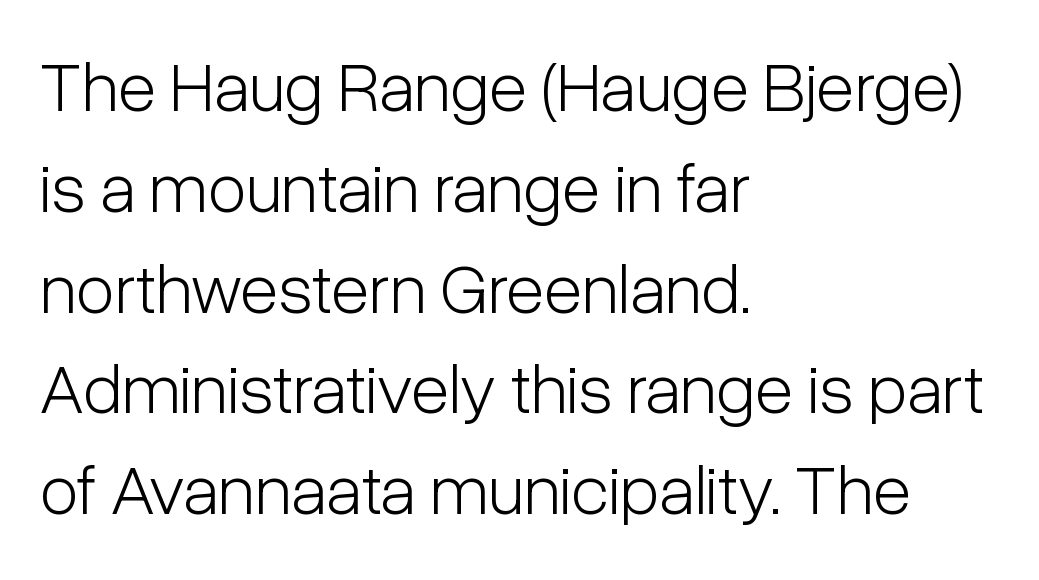
The image shows 71 px light, condensed sans-serif type, upright; set left-aligned, normal line spacing (1.42x), normal letter spacing, not underlined; low stroke contrast and a medium x-height.
